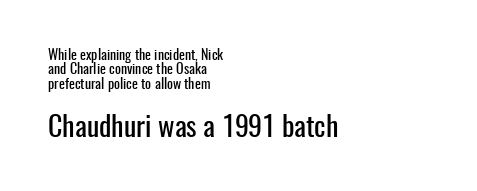
The image shows 28 px condensed sans-serif type, upright; set left-aligned, tight line spacing (1.03x), normal letter spacing, not underlined; the second (bottom) block is 2.0x larger; low stroke contrast and a medium x-height.
